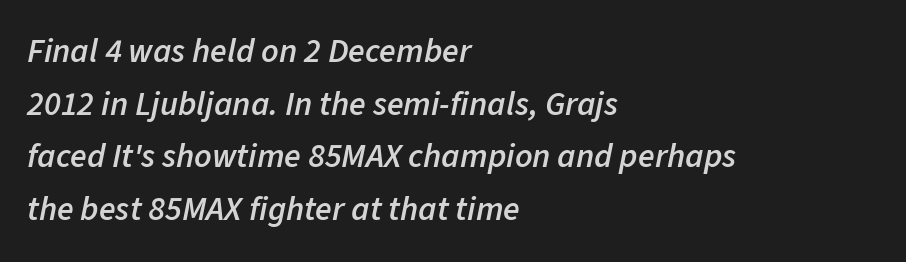
{"italic": "yes", "lean": "right", "slant_degrees": 11, "bold": "semi", "weight": "semibold", "width": "normal", "stroke_contrast": "low", "x_height": "medium", "monospaced": "no", "underline": "no", "align": "left", "line_spacing": "normal", "line_spacing_ratio": 1.55, "letter_spacing": "normal", "letter_spacing_em": 0.0, "glyph_px": 34}
